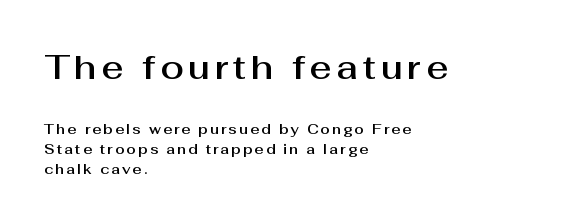
The image shows 34 px sans-serif type, upright; set left-aligned, normal line spacing (1.42x), not underlined; the first (top) block is 2.43x larger; medium stroke contrast and a medium x-height.
